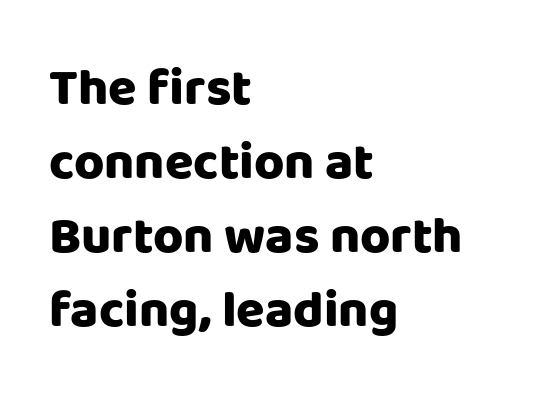
{"serif": "no", "italic": "no", "bold": "yes", "weight": "heavy", "width": "normal", "stroke_contrast": "low", "x_height": "large", "monospaced": "no", "underline": "no", "align": "left", "line_spacing": "normal", "line_spacing_ratio": 1.42, "letter_spacing": "normal", "letter_spacing_em": 0.0, "glyph_px": 52}
